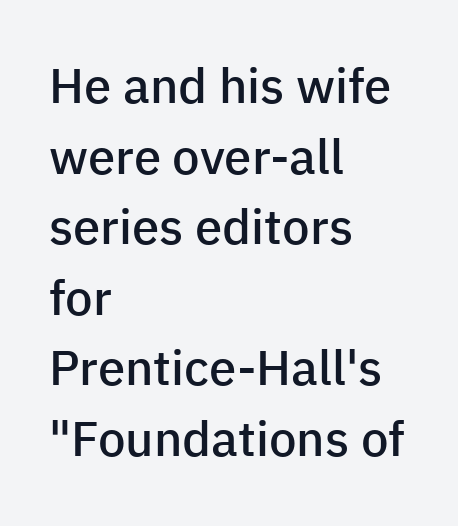
The image shows 49 px semibold sans-serif type, upright; set left-aligned, normal line spacing (1.44x), normal letter spacing, not underlined; low stroke contrast and a medium x-height.
